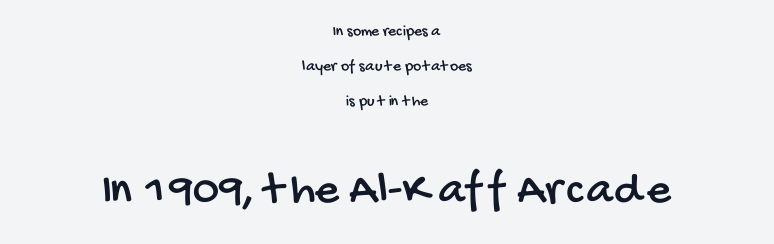
{"serif": "no", "width": "condensed", "stroke_contrast": "low", "x_height": "large", "monospaced": "no", "underline": "no", "align": "center", "line_spacing": "loose", "line_spacing_ratio": 2.18, "letter_spacing": "normal", "letter_spacing_em": 0.0, "larger_block": "second", "size_ratio": 2.94, "glyph_px": 47}
